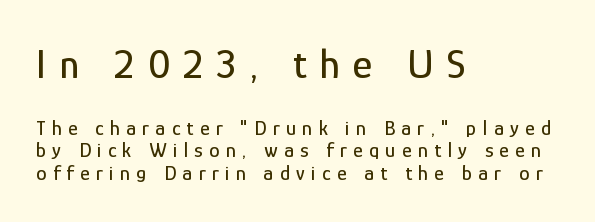
Do the characters align in a grid? No, the font is proportional. Layout note: lines flush left. Decoration check: the copy has no underline. Is this a sans? Yes — the strokes have no serifs.
